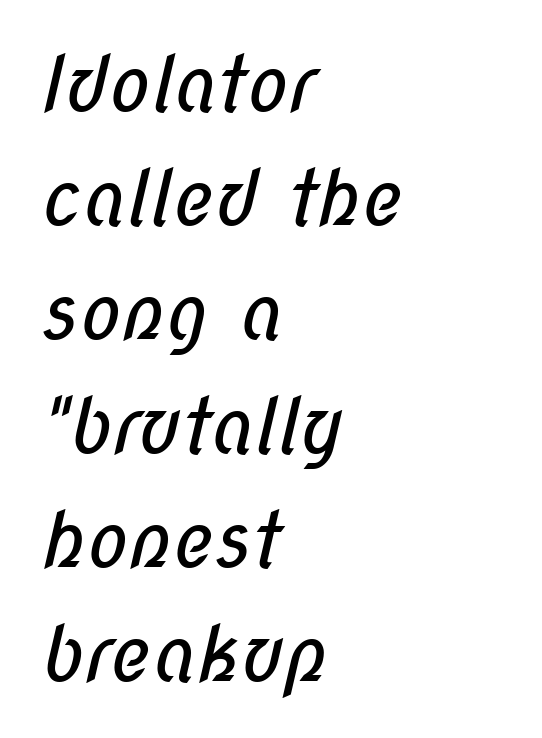
{"serif": "no", "bold": "no", "weight": "regular", "width": "condensed", "stroke_contrast": "low", "x_height": "medium", "monospaced": "no", "underline": "no", "align": "left", "line_spacing": "normal", "line_spacing_ratio": 1.48, "letter_spacing": "normal", "letter_spacing_em": 0.0, "glyph_px": 77}
